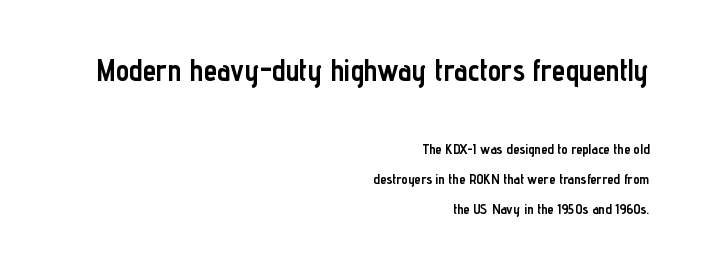
The image shows 30 px semibold, condensed sans-serif type, upright; set right-aligned, loose line spacing (2.13x), normal letter spacing, not underlined; the first (top) block is 2.14x larger; low stroke contrast and a medium x-height.
